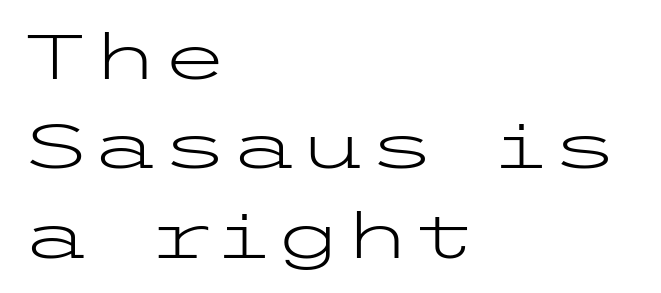
Short and long lines alike share a common starting point at left. The type family on display is of the sans-serif kind. A quiet, ordinary-to-light weight characterises the typeface. A bare baseline throughout the passage. Characters follow at the spacing the type designer built in. Leading: standard.
